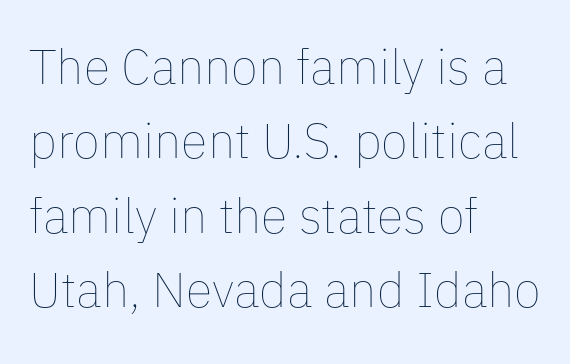
Q: Is the text bold? A: No.
Q: Is the text italic (slanted)? A: No, it is upright.
Q: Is the text underlined? A: No.
Q: How is the paragraph aligned? A: Left-aligned.
Q: Is the spacing between letters normal or unusually wide? A: Normal.
Q: Is the spacing between lines tight, normal or loose? A: Normal.
Q: Width (condensed, normal, or wide)? A: Normal.
Q: Stroke contrast? A: Low.
Q: x-height? A: Medium.
Q: Monospaced? A: No.
